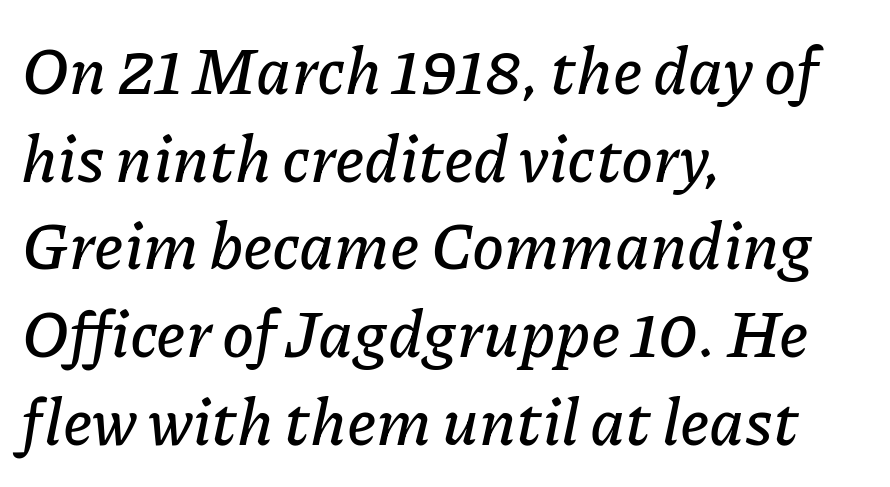
The image shows 65 px text type, italic (leaning right); set left-aligned, normal line spacing (1.35x), normal letter spacing, not underlined; low stroke contrast and a medium x-height.
